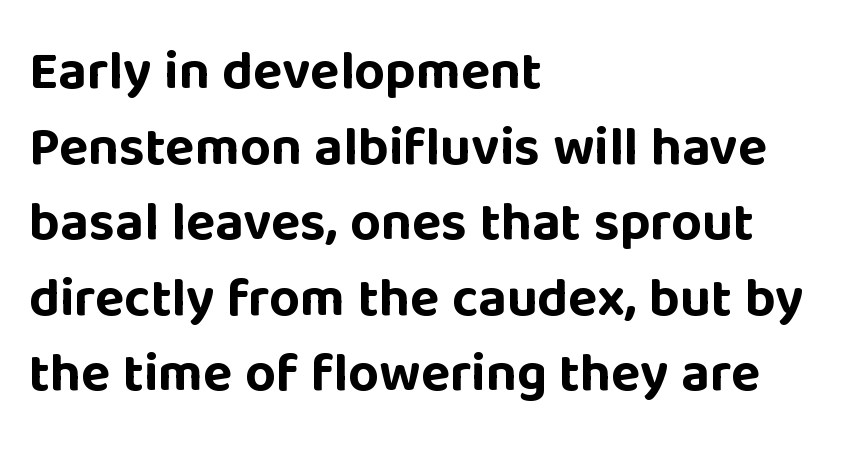
{"serif": "no", "italic": "no", "bold": "yes", "weight": "bold", "width": "normal", "stroke_contrast": "low", "x_height": "large", "monospaced": "no", "underline": "no", "align": "left", "line_spacing": "normal", "line_spacing_ratio": 1.4, "letter_spacing": "normal", "letter_spacing_em": 0.0, "glyph_px": 54}
